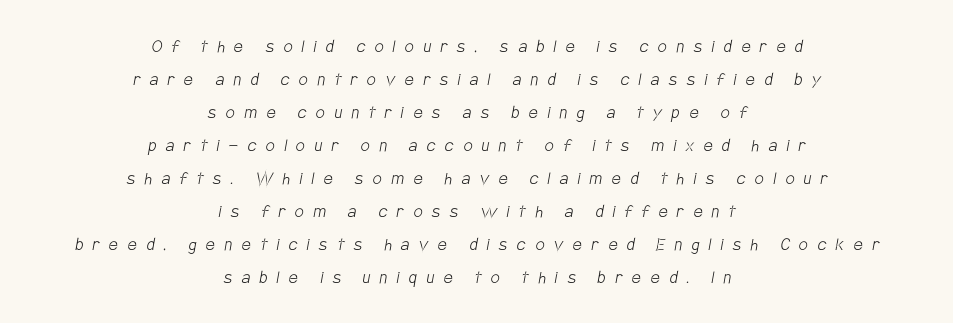
The image shows 20 px text type; set centered, normal line spacing (1.65x), unusually wide letter spacing (+0.48 em), not underlined.
